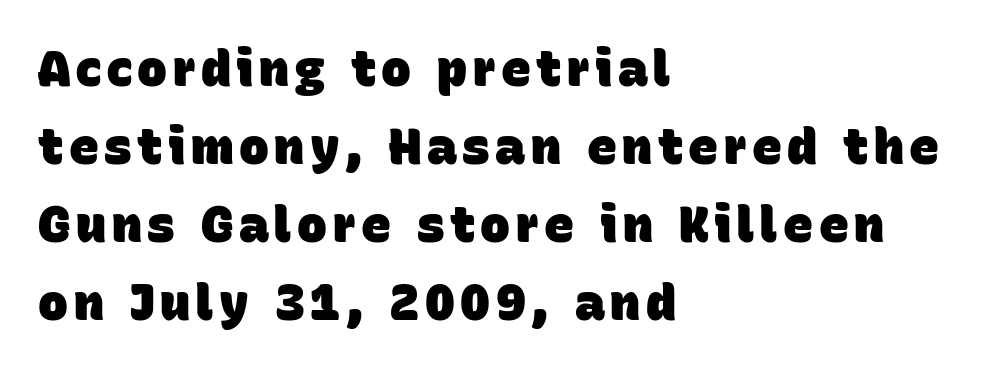
{"serif": "no", "bold": "yes", "weight": "heavy", "width": "normal", "stroke_contrast": "low", "x_height": "large", "monospaced": "no", "underline": "no", "align": "left", "line_spacing": "normal", "line_spacing_ratio": 1.56, "glyph_px": 50}
